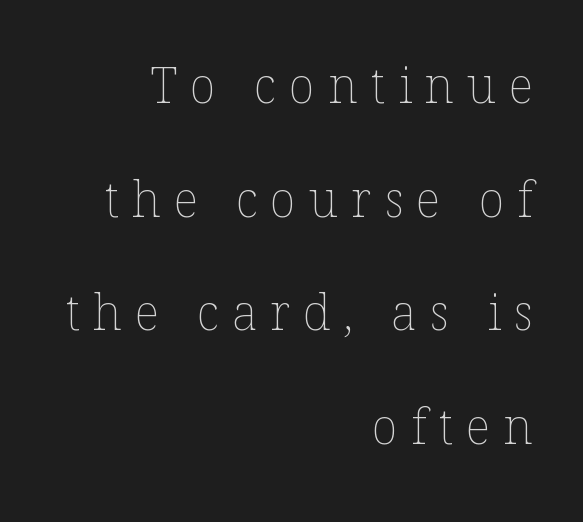
The image shows 49 px thin type, upright; set right-aligned, loose line spacing (2.32x), unusually wide letter spacing (+0.26 em), not underlined; low stroke contrast and a medium x-height.
